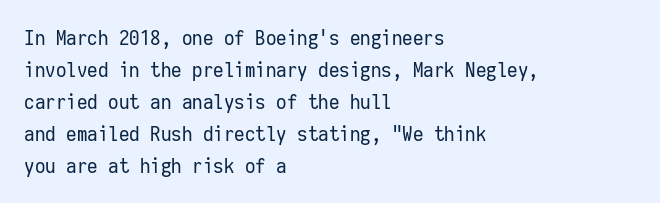
{"italic": "no", "bold": "no", "underline": "no", "align": "left", "line_spacing": "normal", "line_spacing_ratio": 1.52, "letter_spacing": "normal", "letter_spacing_em": 0.0, "glyph_px": 21}
